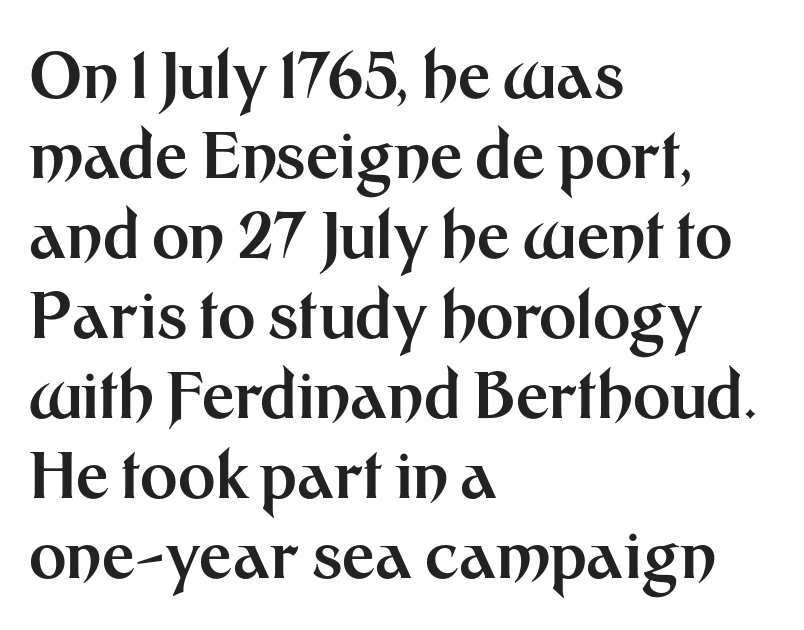
Q: Is the text bold? A: Yes.
Q: Is the text italic (slanted)? A: No, it is upright.
Q: Is the typeface a serif or a sans-serif typeface? A: Sans-serif.
Q: Is the text underlined? A: No.
Q: How is the paragraph aligned? A: Left-aligned.
Q: Is the spacing between letters normal or unusually wide? A: Normal.
Q: Is the spacing between lines tight, normal or loose? A: Normal.
Q: Width (condensed, normal, or wide)? A: Normal.
Q: Stroke contrast? A: Medium.
Q: x-height? A: Medium.
Q: Monospaced? A: No.
